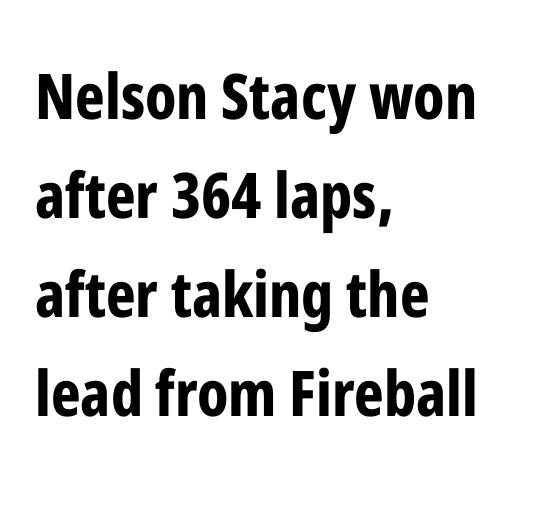
{"serif": "no", "italic": "no", "bold": "yes", "weight": "bold", "width": "condensed", "stroke_contrast": "low", "x_height": "medium", "monospaced": "no", "underline": "no", "align": "left", "line_spacing": "normal", "line_spacing_ratio": 1.57, "letter_spacing": "normal", "letter_spacing_em": 0.0, "glyph_px": 63}
